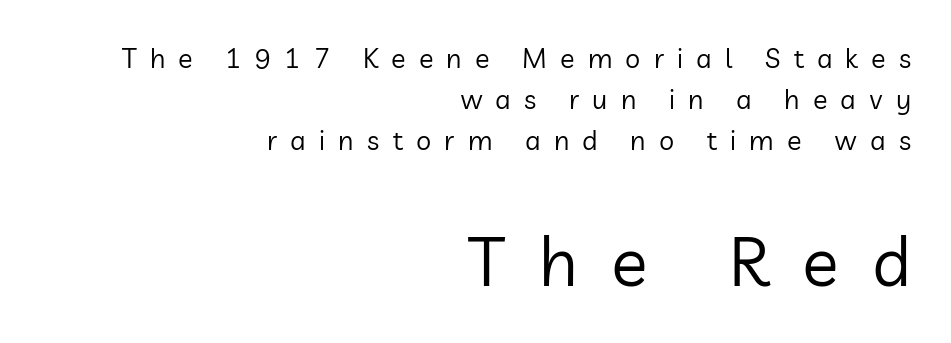
Size hierarchy here favors the trailing block over the leading one. Is the letter spacing exaggerated? Yes — the characters are pushed far apart. One-word summary of the alignment: right. Quick note: interline space is typical. This sample has the flowing, uneven cadence of proportional lettering. A typesetter would mark this as roman, not italic.
